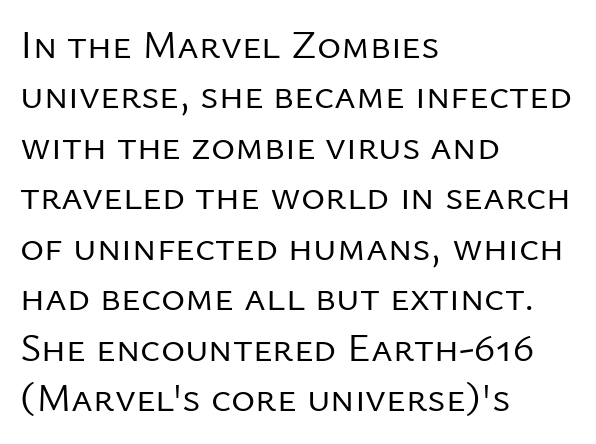
The ragged edge is on the right, which tells us the setting is flush left. The passage shown is typed in a proportional face where columns would drift. Nothing heavy about these letters — not bold at all. Vertical strokes here are truly vertical. The letters sit at their default tracking, neither squeezed nor spread. The glyphs in this specimen are sans serif.
